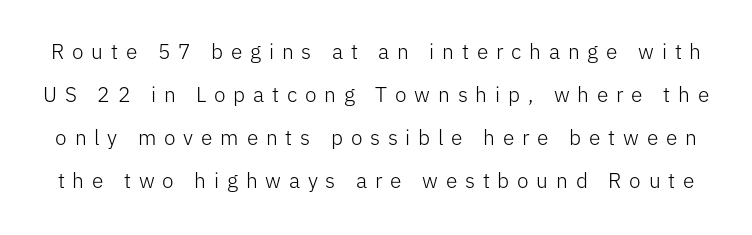
Q: Is the text bold? A: No.
Q: Is the text italic (slanted)? A: No, it is upright.
Q: Is the text underlined? A: No.
Q: Is the spacing between letters normal or unusually wide? A: Unusually wide.
Q: Is the spacing between lines tight, normal or loose? A: Loose.
